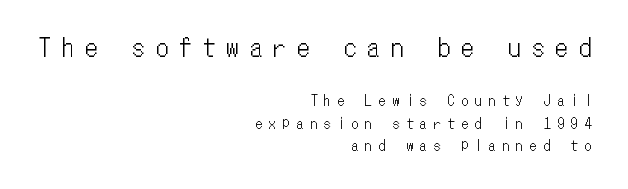
Interline gaps are of average width in this sample. Caption: expanded tracking, letters set apart. Casual observation: everything's shoved over to the right. The upper block of text is set noticeably larger than the block beneath it. The font's upright variant was chosen for this text.
